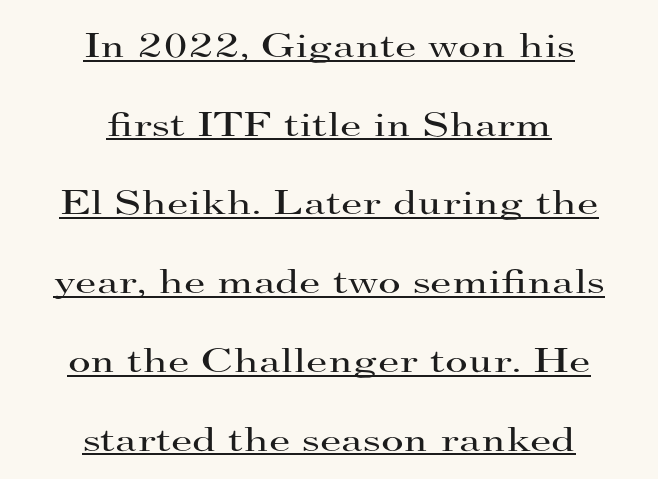
The image shows 35 px regular-weight, wide serif type, upright; set centered, loose line spacing (2.25x), normal letter spacing, underlined; high stroke contrast and a small x-height.
